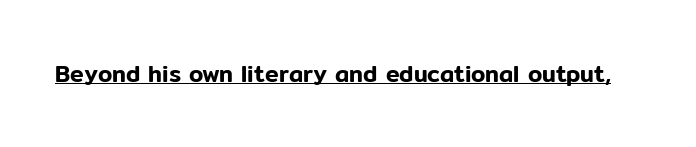
{"italic": "no", "underline": "yes", "letter_spacing": "normal", "letter_spacing_em": 0.0, "glyph_px": 23}
